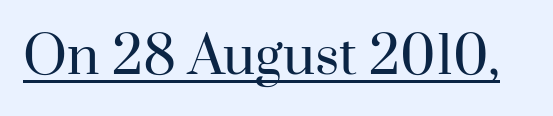
{"serif": "yes", "italic": "no", "bold": "no", "weight": "regular", "width": "normal", "stroke_contrast": "high", "x_height": "small", "monospaced": "no", "underline": "yes", "letter_spacing": "normal", "letter_spacing_em": 0.0, "glyph_px": 51}
